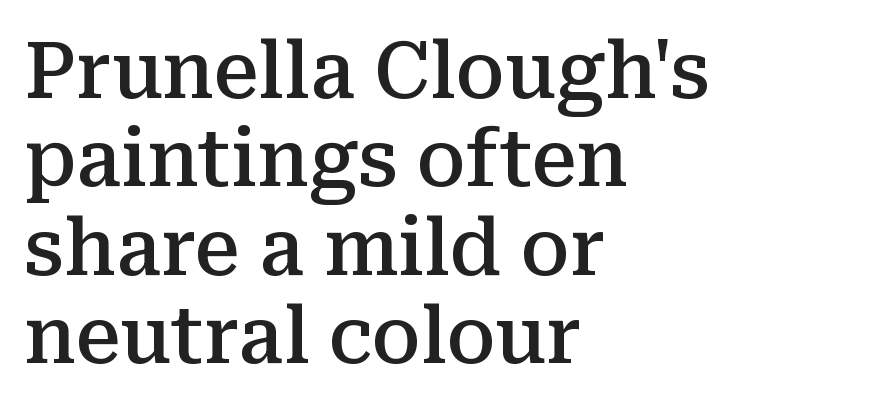
Q: Is the text bold? A: Semi-bold.
Q: Is the text italic (slanted)? A: No, it is upright.
Q: Is the typeface a serif or a sans-serif typeface? A: Serif.
Q: Is the text underlined? A: No.
Q: How is the paragraph aligned? A: Left-aligned.
Q: Is the spacing between letters normal or unusually wide? A: Normal.
Q: Is the spacing between lines tight, normal or loose? A: Tight.
Q: Width (condensed, normal, or wide)? A: Normal.
Q: Stroke contrast? A: Medium.
Q: x-height? A: Medium.
Q: Monospaced? A: No.
